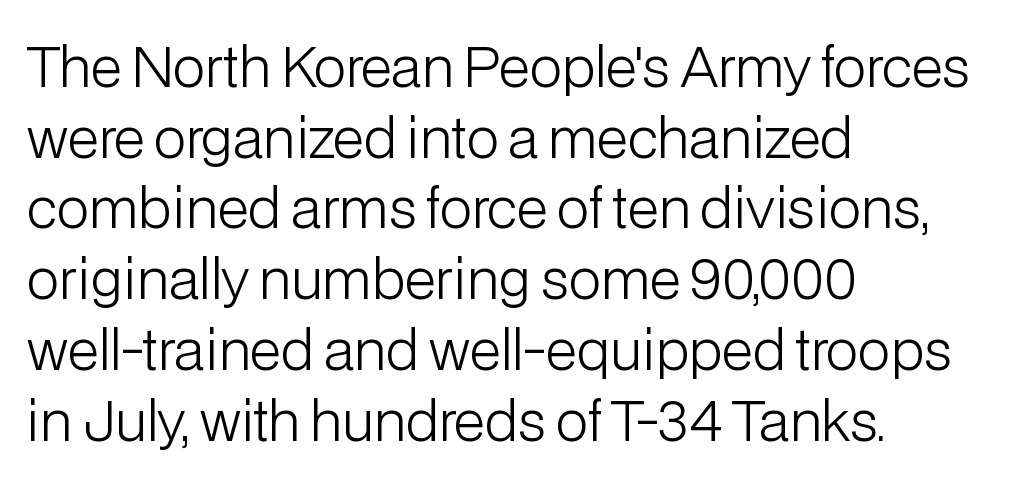
Q: Is the text bold? A: No.
Q: Is the text italic (slanted)? A: No, it is upright.
Q: Is the typeface a serif or a sans-serif typeface? A: Sans-serif.
Q: Is the text underlined? A: No.
Q: How is the paragraph aligned? A: Left-aligned.
Q: Is the spacing between letters normal or unusually wide? A: Normal.
Q: Is the spacing between lines tight, normal or loose? A: Normal.
Q: Width (condensed, normal, or wide)? A: Normal.
Q: Stroke contrast? A: Low.
Q: x-height? A: Medium.
Q: Monospaced? A: No.
